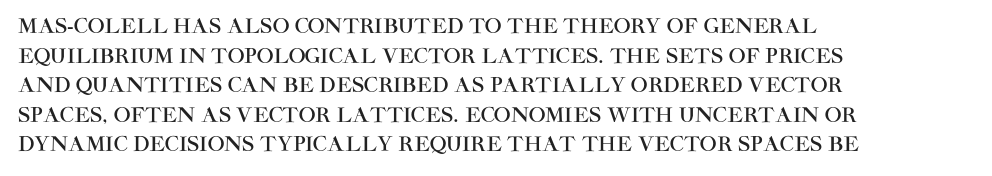
The words here are not underlined. Compared with typical paragraphs, the rows here are spaced about the same. Leftover space on each line is placed entirely after the last word. Students, note that the glyphs here touch the page at normal intervals. Italic: no, the glyphs are upright roman.
